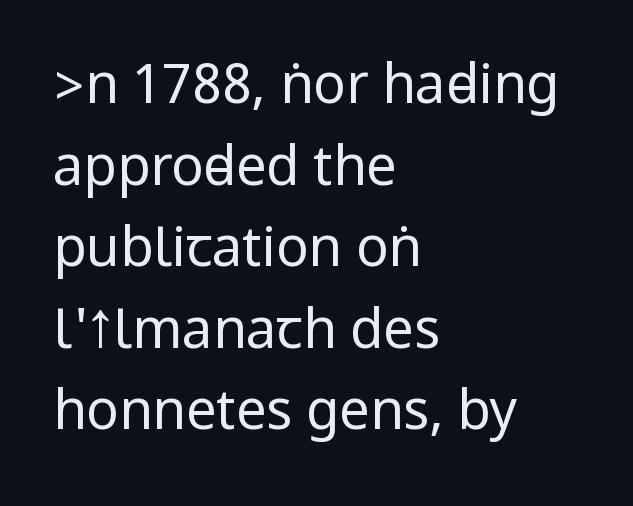
Q: Is the text bold? A: No.
Q: Is the text italic (slanted)? A: No, it is upright.
Q: Is the typeface a serif or a sans-serif typeface? A: Sans-serif.
Q: Is the text underlined? A: No.
Q: How is the paragraph aligned? A: Left-aligned.
Q: Is the spacing between letters normal or unusually wide? A: Normal.
Q: Is the spacing between lines tight, normal or loose? A: Normal.
Q: Width (condensed, normal, or wide)? A: Condensed.
Q: Stroke contrast? A: Low.
